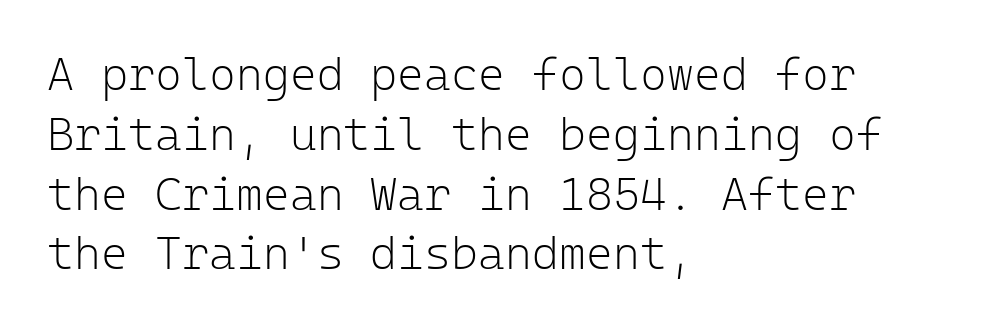
The passage shown stacks its lines at a standard gap. Check where the strokes stop: nothing finishes them off — pure sans. The typeface has the unassuming heft of standard copy or less. These lines are rendered in a fixed-pitch font. You can tell it's not italic because the verticals are truly vertical.
